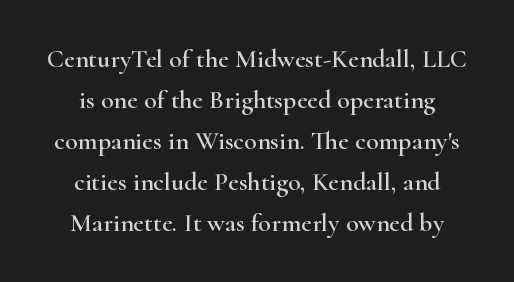
{"italic": "no", "underline": "no", "line_spacing": "normal", "line_spacing_ratio": 1.58, "letter_spacing": "normal", "letter_spacing_em": 0.0, "glyph_px": 26}
